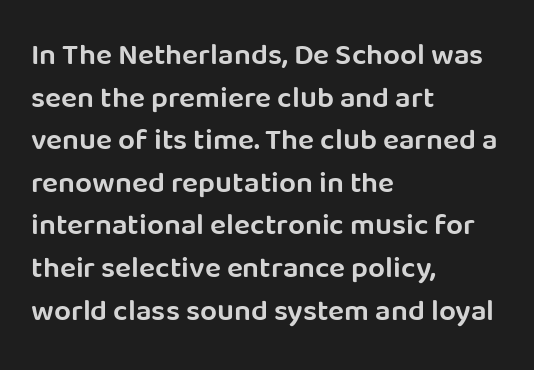
{"serif": "no", "italic": "no", "bold": "semi", "weight": "semibold", "width": "normal", "stroke_contrast": "low", "x_height": "large", "monospaced": "no", "underline": "no", "align": "left", "line_spacing": "normal", "line_spacing_ratio": 1.42, "letter_spacing": "normal", "letter_spacing_em": 0.0, "glyph_px": 30}
